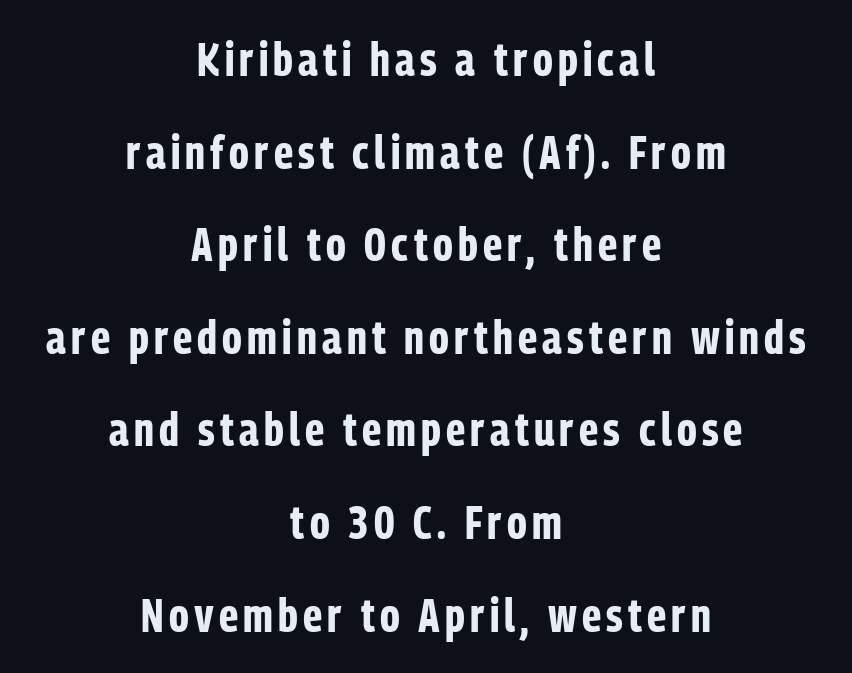
{"serif": "no", "italic": "no", "bold": "yes", "weight": "bold", "width": "condensed", "stroke_contrast": "low", "x_height": "medium", "monospaced": "no", "underline": "no", "align": "center", "line_spacing": "loose", "line_spacing_ratio": 1.97, "glyph_px": 47}
